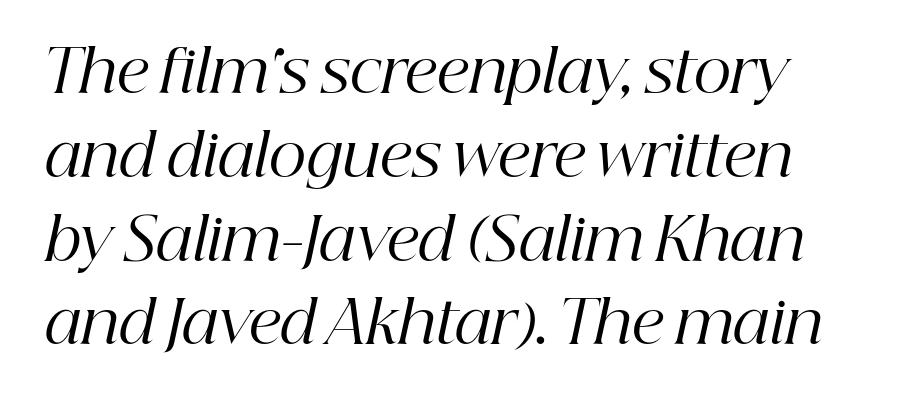
The image shows 59 px regular-weight serif type, italic (leaning right); set normal line spacing (1.42x), normal letter spacing, not underlined; high stroke contrast and a medium x-height.
